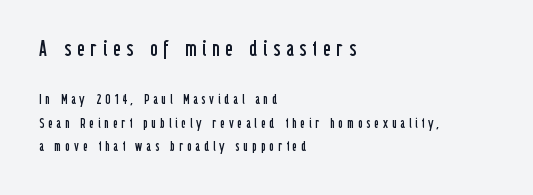
The space directly below the letters is spotless. Visually the block forms a straight wall on the left and a jagged coastline on the right. Vertical stems look standard width or narrower in stroke. Line spacing here is normal.
